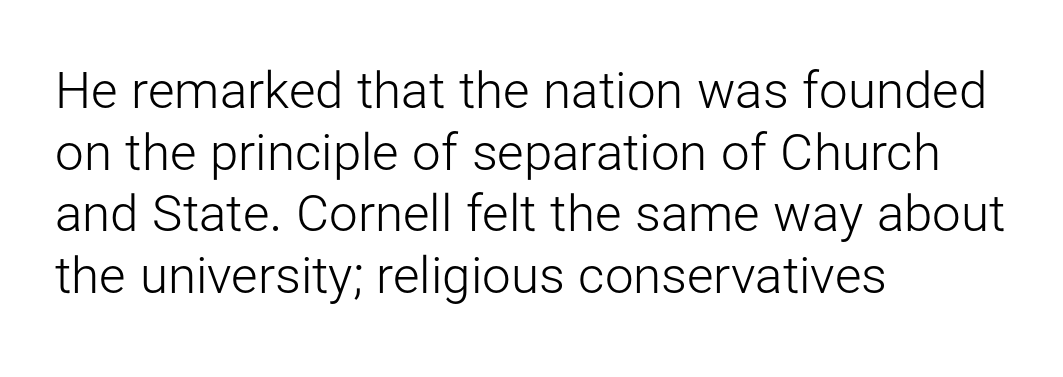
{"serif": "no", "italic": "no", "bold": "no", "weight": "light", "width": "normal", "stroke_contrast": "low", "x_height": "medium", "monospaced": "no", "underline": "no", "align": "left", "line_spacing_ratio": 1.21, "letter_spacing": "normal", "letter_spacing_em": 0.0, "glyph_px": 51}
